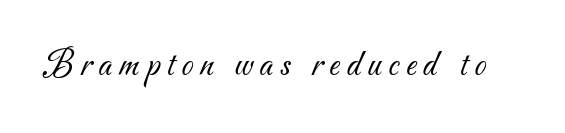
The face used here is proportionally spaced, like ordinary book or web type. The designer went with a sans here, leaving each stem footless. This rendering features lettering with no underline. Vertical stems look standard width or narrower in stroke.
